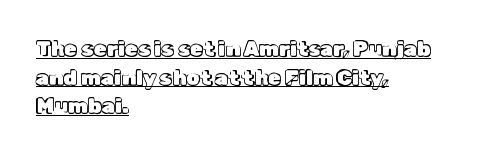
What decoration does the sample have? An underline. The line texture is even and compact thanks to regular tracking. A typesetter would call this leading conventional body-copy spacing. Posture: straight, roman, zero tilt. The rendering anchors every line to the left-hand side.
